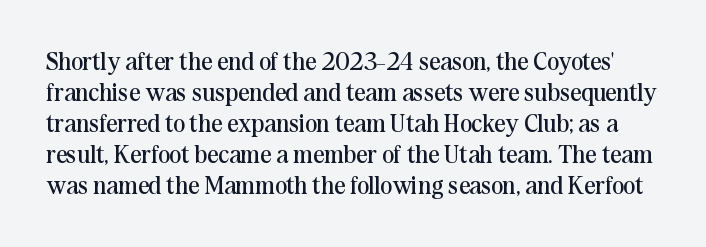
{"italic": "no", "bold": "no", "underline": "no", "line_spacing_ratio": 1.24, "letter_spacing": "normal", "letter_spacing_em": 0.0, "glyph_px": 25}
